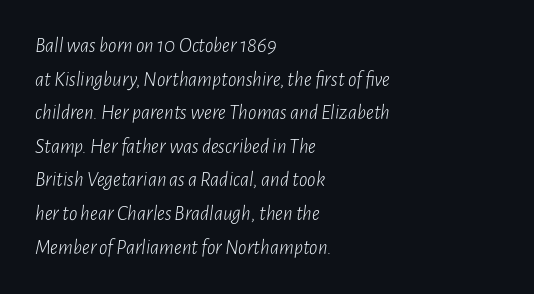
Q: Is the text bold? A: No.
Q: Is the text italic (slanted)? A: Yes, it leans right by about 7 degrees.
Q: Is the text underlined? A: No.
Q: How is the paragraph aligned? A: Left-aligned.
Q: Is the spacing between letters normal or unusually wide? A: Normal.
Q: Is the spacing between lines tight, normal or loose? A: Normal.
